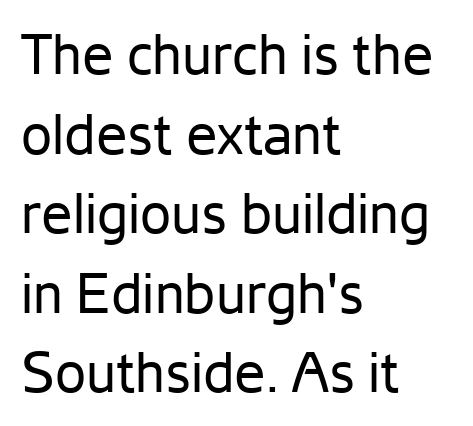
Q: Is the text bold? A: No.
Q: Is the text italic (slanted)? A: No, it is upright.
Q: Is the typeface a serif or a sans-serif typeface? A: Sans-serif.
Q: Is the text underlined? A: No.
Q: How is the paragraph aligned? A: Left-aligned.
Q: Is the spacing between letters normal or unusually wide? A: Normal.
Q: Is the spacing between lines tight, normal or loose? A: Normal.
Q: Width (condensed, normal, or wide)? A: Normal.
Q: Stroke contrast? A: Low.
Q: x-height? A: Medium.
Q: Monospaced? A: No.
